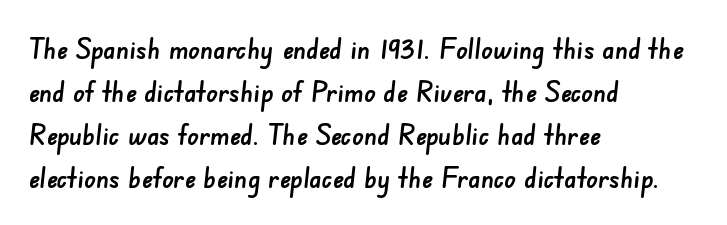
Q: Is the typeface a serif or a sans-serif typeface? A: Sans-serif.
Q: Is the text underlined? A: No.
Q: How is the paragraph aligned? A: Left-aligned.
Q: Is the spacing between letters normal or unusually wide? A: Normal.
Q: Is the spacing between lines tight, normal or loose? A: Normal.
Q: Width (condensed, normal, or wide)? A: Normal.
Q: Stroke contrast? A: Low.
Q: x-height? A: Small.
Q: Monospaced? A: No.
